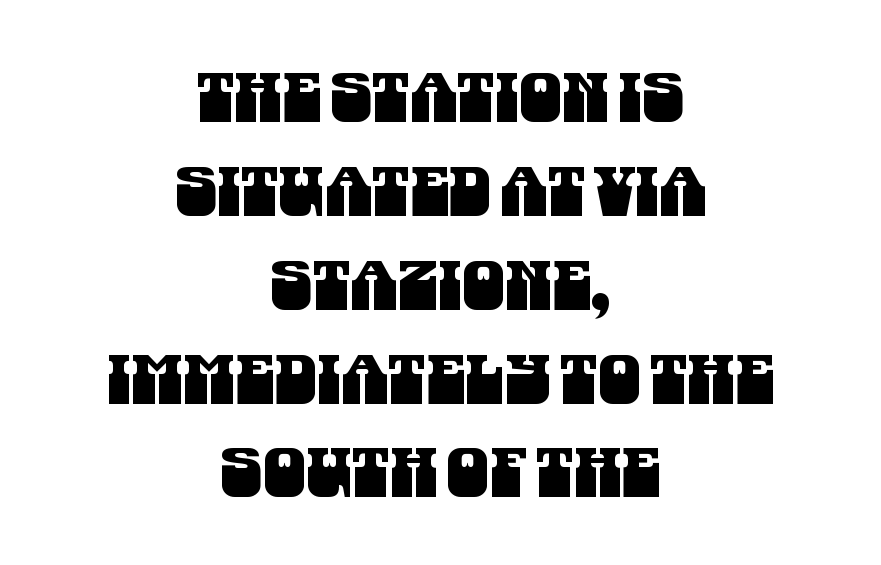
Visually the block forms a symmetrical silhouette, jagged on both flanks. This rendering leaves character spacing at its baseline value. Baseline-to-baseline distance is the conventional proportion of letter height. Look at the bottom of the vertical strokes: they stop flat, with no serifs. A bare baseline throughout the passage. Looks like regular typesetting: each glyph gets only the width it needs.
